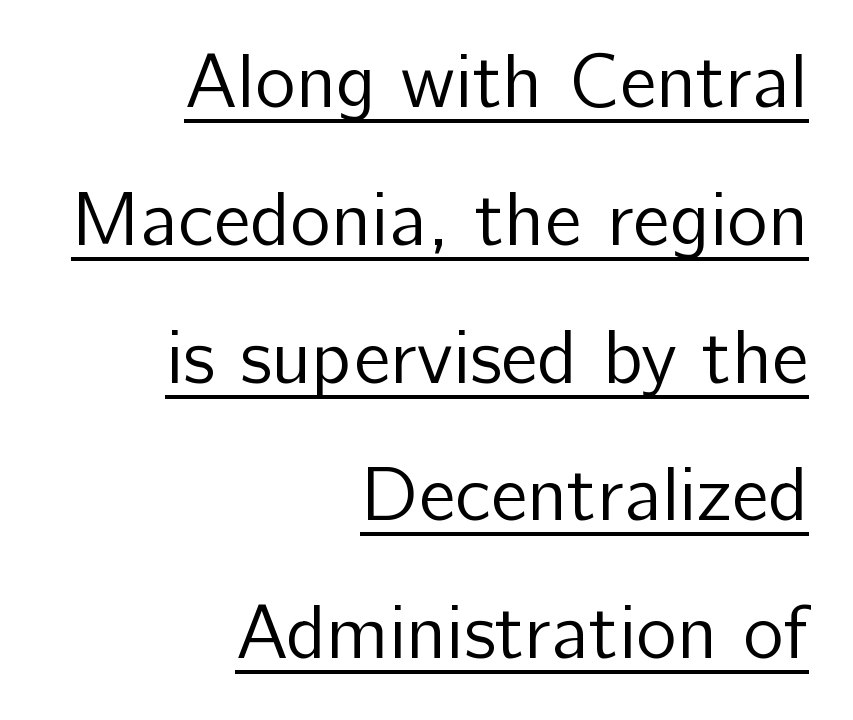
{"serif": "no", "italic": "no", "bold": "no", "weight": "regular", "width": "normal", "stroke_contrast": "low", "x_height": "medium", "monospaced": "no", "underline": "yes", "align": "right", "line_spacing_ratio": 1.79, "letter_spacing": "normal", "letter_spacing_em": 0.0, "glyph_px": 77}
